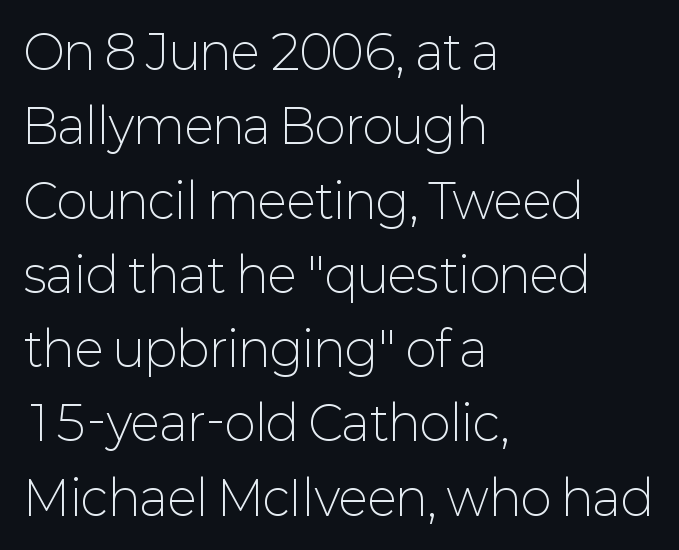
Q: Is the text bold? A: No.
Q: Is the text italic (slanted)? A: No, it is upright.
Q: Is the typeface a serif or a sans-serif typeface? A: Sans-serif.
Q: Is the text underlined? A: No.
Q: How is the paragraph aligned? A: Left-aligned.
Q: Is the spacing between letters normal or unusually wide? A: Normal.
Q: Is the spacing between lines tight, normal or loose? A: Normal.
Q: Width (condensed, normal, or wide)? A: Normal.
Q: Stroke contrast? A: Low.
Q: x-height? A: Medium.
Q: Monospaced? A: No.
